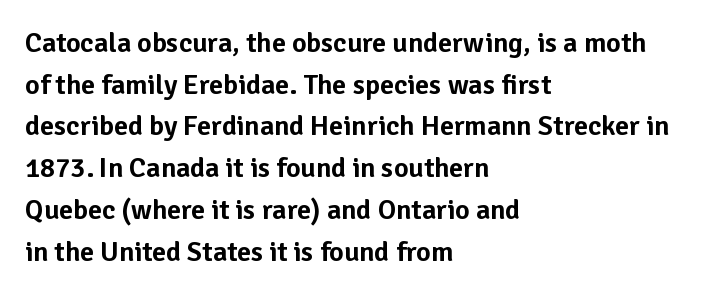
Q: Is the text italic (slanted)? A: No, it is upright.
Q: Is the typeface a serif or a sans-serif typeface? A: Sans-serif.
Q: Is the text underlined? A: No.
Q: How is the paragraph aligned? A: Left-aligned.
Q: Is the spacing between letters normal or unusually wide? A: Normal.
Q: Is the spacing between lines tight, normal or loose? A: Normal.
Q: Width (condensed, normal, or wide)? A: Normal.
Q: Stroke contrast? A: Low.
Q: x-height? A: Medium.
Q: Monospaced? A: No.
